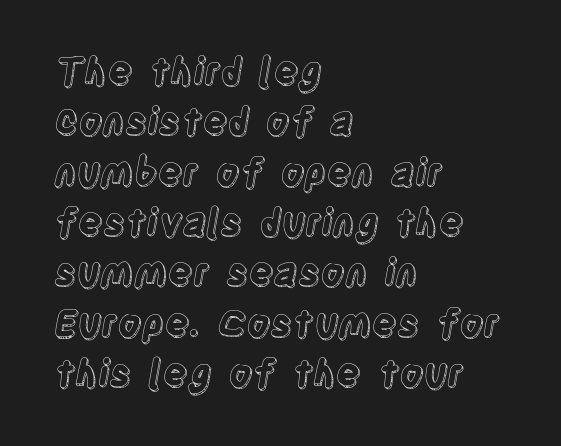
{"width": "condensed", "x_height": "large", "monospaced": "no", "underline": "no", "align": "left", "line_spacing": "normal", "line_spacing_ratio": 1.36, "letter_spacing": "normal", "letter_spacing_em": 0.0, "glyph_px": 37}
